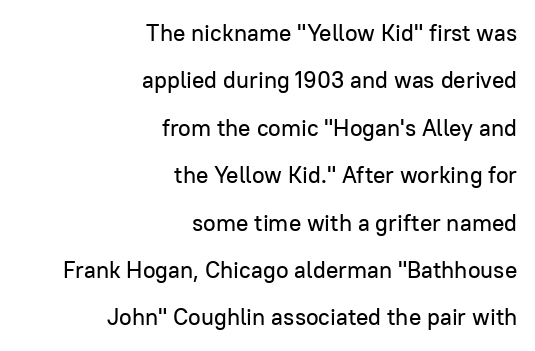
{"italic": "no", "underline": "no", "align": "right", "line_spacing": "loose", "line_spacing_ratio": 2.06, "letter_spacing": "normal", "letter_spacing_em": 0.0, "glyph_px": 23}
